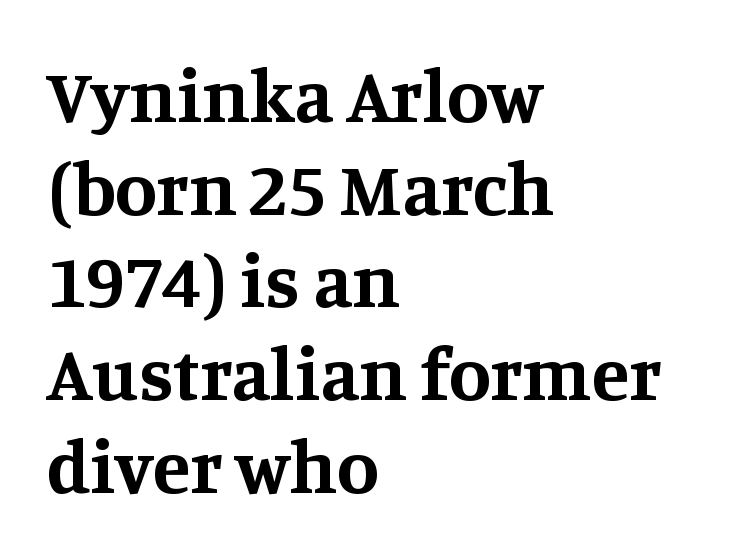
{"serif": "yes", "italic": "no", "bold": "yes", "weight": "bold", "width": "normal", "stroke_contrast": "medium", "x_height": "large", "monospaced": "no", "underline": "no", "align": "left", "line_spacing_ratio": 1.22, "letter_spacing": "normal", "letter_spacing_em": 0.0, "glyph_px": 76}
